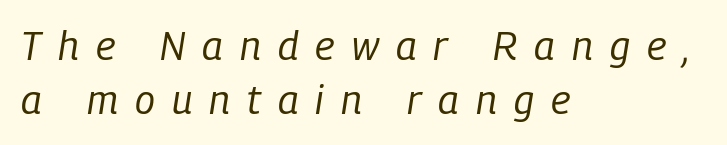
Nothing heavy about these letters — not bold at all. Letters rest on an invisible, unmarked baseline. Baseline-to-baseline distance is the conventional proportion of letter height. The face used here is rendered with a markedly widened letterfit. The passage shown is typed in a proportional face where columns would drift. Line starts are locked; line ends wander.
